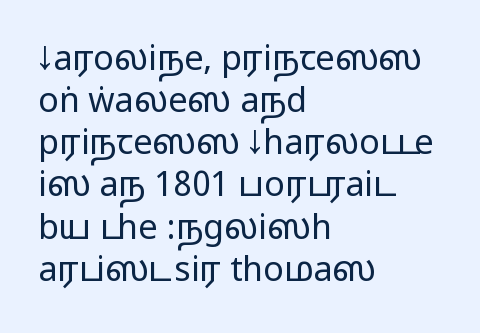
Is this a sans? Yes — the strokes have no serifs. Each line starts at the same left margin while the right side varies. Characters follow at the spacing the type designer built in. The passage shown is typed in a proportional face where columns would drift. Designer's note — italics off, roman on.
